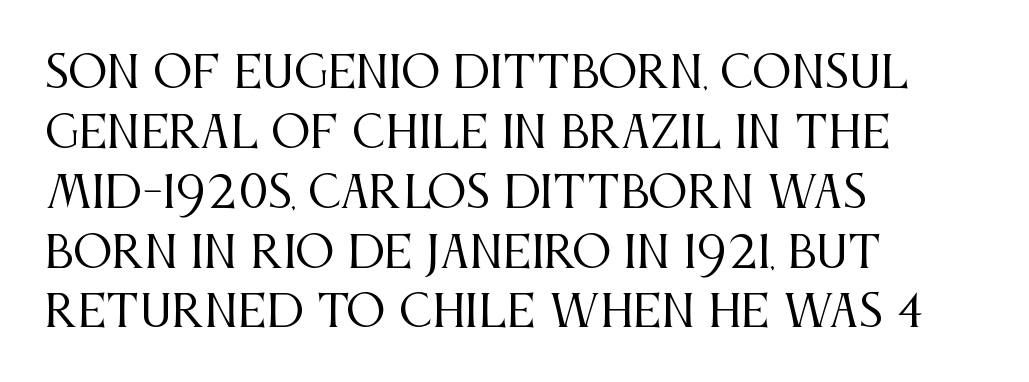
These lines are set flush left with a ragged right edge. The string is rendered with underlining switched off. Rows of type keep a routine distance in the vertical direction. Character widths vary here, with narrow letters taking less room than wide ones. Does extra space separate the letters? No, they use regular spacing.
